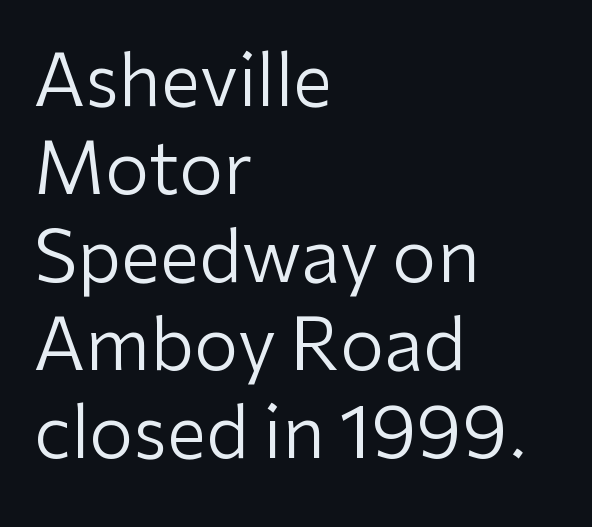
The image shows 71 px regular-weight sans-serif type, upright; set left-aligned, line spacing 1.24x, normal letter spacing, not underlined; low stroke contrast and a medium x-height.
